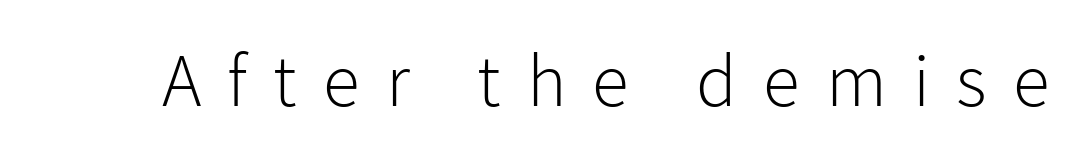
{"serif": "no", "italic": "no", "bold": "no", "weight": "light", "width": "normal", "stroke_contrast": "low", "x_height": "medium", "monospaced": "no", "underline": "no", "letter_spacing": "wide", "letter_spacing_em": 0.35, "glyph_px": 75}
